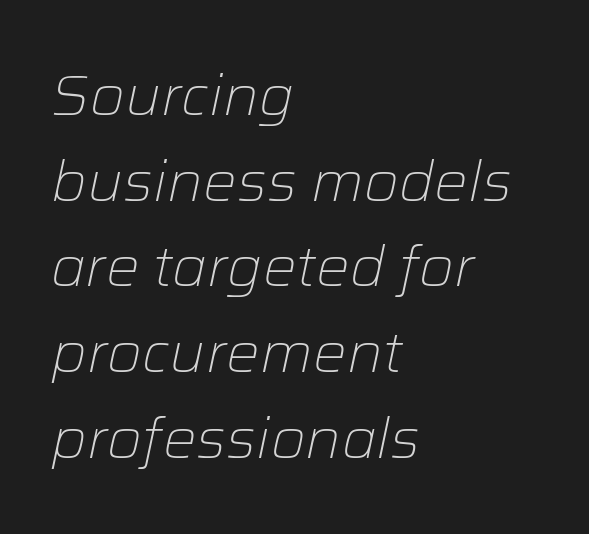
Q: Is the text bold? A: No.
Q: Is the text italic (slanted)? A: Yes, it leans right by about 12 degrees.
Q: Is the text underlined? A: No.
Q: How is the paragraph aligned? A: Left-aligned.
Q: Is the spacing between letters normal or unusually wide? A: Normal.
Q: Is the spacing between lines tight, normal or loose? A: Normal.
Q: Width (condensed, normal, or wide)? A: Normal.
Q: Stroke contrast? A: Low.
Q: x-height? A: Medium.
Q: Monospaced? A: No.
